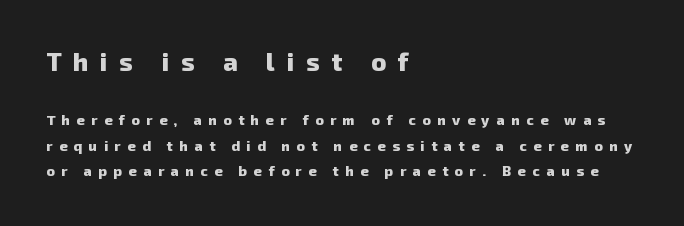
Q: Is the text bold? A: Yes.
Q: Is the text underlined? A: No.
Q: How is the paragraph aligned? A: Left-aligned.
Q: Is the spacing between letters normal or unusually wide? A: Unusually wide.
Q: Which block of text is set in a larger size, the first (top) or the second (bottom)? A: The first (top) one.
